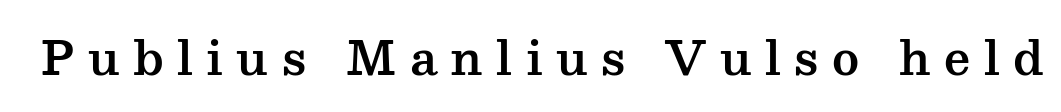
The image shows 46 px wide serif type, upright; set unusually wide letter spacing (+0.29 em), not underlined; medium stroke contrast and a medium x-height.
